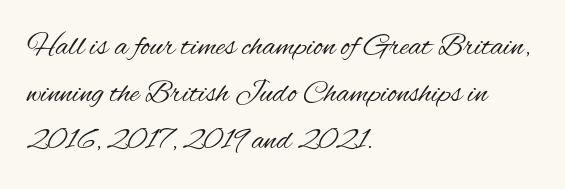
{"serif": "no", "bold": "no", "weight": "regular", "width": "condensed", "stroke_contrast": "medium", "x_height": "small", "monospaced": "no", "underline": "no", "align": "left", "line_spacing": "normal", "line_spacing_ratio": 1.52, "letter_spacing": "normal", "letter_spacing_em": 0.0, "glyph_px": 31}
